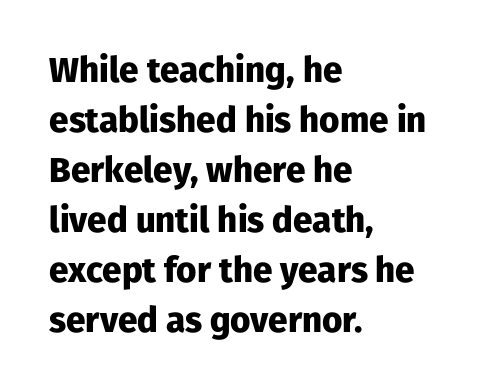
{"serif": "no", "italic": "no", "bold": "yes", "weight": "heavy", "width": "normal", "stroke_contrast": "low", "x_height": "medium", "monospaced": "no", "underline": "no", "align": "left", "line_spacing": "normal", "line_spacing_ratio": 1.43, "letter_spacing": "normal", "letter_spacing_em": 0.0, "glyph_px": 35}
